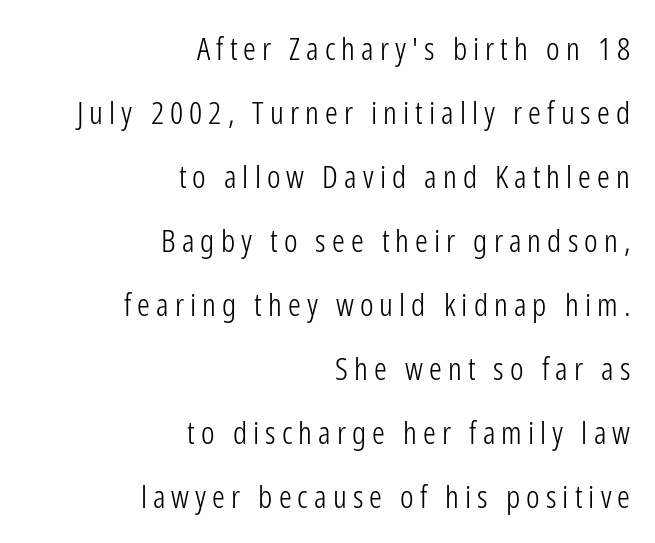
The image shows 32 px light, condensed sans-serif type, upright; set right-aligned, loose line spacing (2.0x), not underlined; low stroke contrast and a medium x-height.
